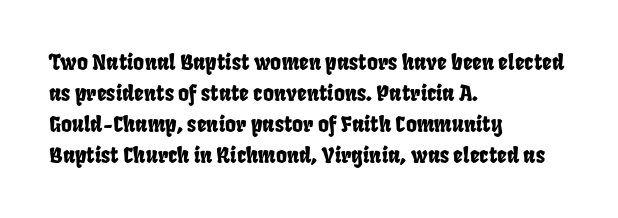
{"underline": "no", "align": "left", "line_spacing": "normal", "line_spacing_ratio": 1.47, "letter_spacing": "normal", "letter_spacing_em": 0.0, "glyph_px": 21}
